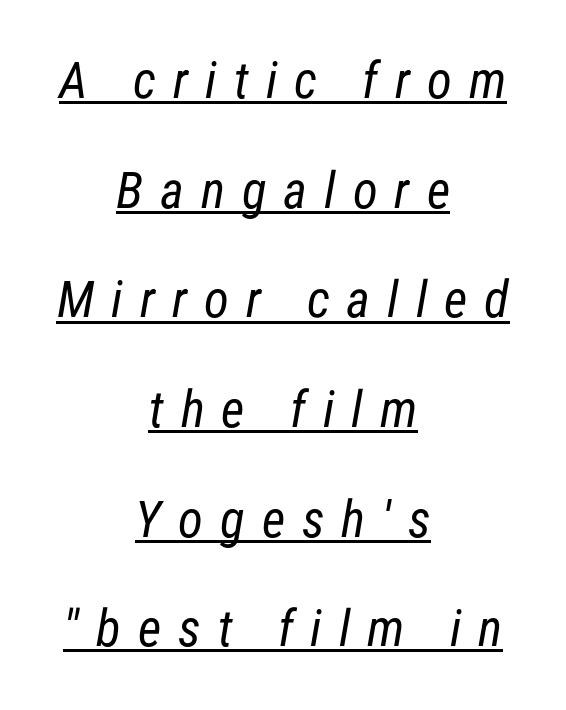
Q: Is the text bold? A: No.
Q: Is the typeface a serif or a sans-serif typeface? A: Sans-serif.
Q: Is the text underlined? A: Yes.
Q: How is the paragraph aligned? A: Centered.
Q: Is the spacing between letters normal or unusually wide? A: Unusually wide.
Q: Is the spacing between lines tight, normal or loose? A: Loose.
Q: Width (condensed, normal, or wide)? A: Condensed.
Q: Stroke contrast? A: Low.
Q: x-height? A: Medium.
Q: Monospaced? A: No.
